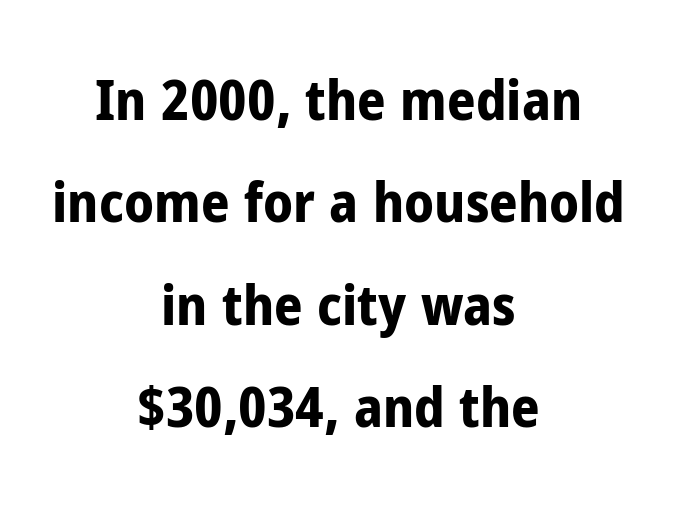
Q: Is the text bold? A: Yes.
Q: Is the text italic (slanted)? A: No, it is upright.
Q: Is the typeface a serif or a sans-serif typeface? A: Sans-serif.
Q: Is the text underlined? A: No.
Q: How is the paragraph aligned? A: Centered.
Q: Is the spacing between letters normal or unusually wide? A: Normal.
Q: Width (condensed, normal, or wide)? A: Condensed.
Q: Stroke contrast? A: Low.
Q: x-height? A: Medium.
Q: Monospaced? A: No.
